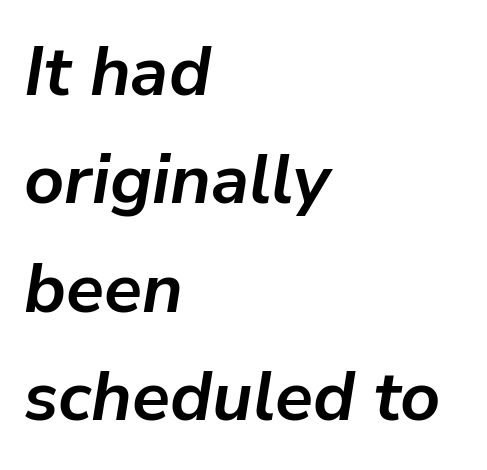
Q: Is the text bold? A: Yes.
Q: Is the text italic (slanted)? A: Yes, it leans right by about 9 degrees.
Q: Is the text underlined? A: No.
Q: How is the paragraph aligned? A: Left-aligned.
Q: Is the spacing between letters normal or unusually wide? A: Normal.
Q: Is the spacing between lines tight, normal or loose? A: Normal.
Q: Width (condensed, normal, or wide)? A: Normal.
Q: Stroke contrast? A: Low.
Q: x-height? A: Medium.
Q: Monospaced? A: No.
